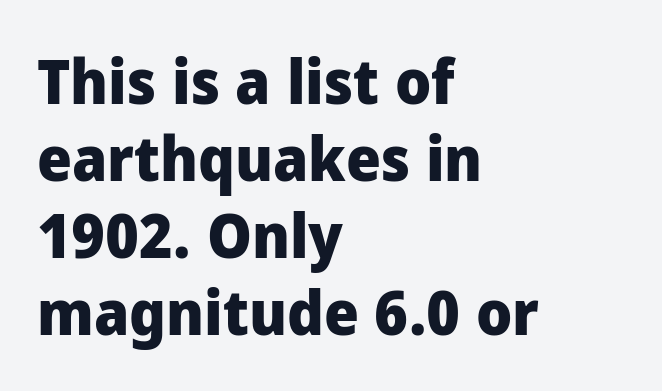
Q: Is the text bold? A: Yes.
Q: Is the text italic (slanted)? A: No, it is upright.
Q: Is the typeface a serif or a sans-serif typeface? A: Sans-serif.
Q: Is the text underlined? A: No.
Q: How is the paragraph aligned? A: Left-aligned.
Q: Is the spacing between letters normal or unusually wide? A: Normal.
Q: Width (condensed, normal, or wide)? A: Normal.
Q: Stroke contrast? A: Low.
Q: x-height? A: Medium.
Q: Monospaced? A: No.
